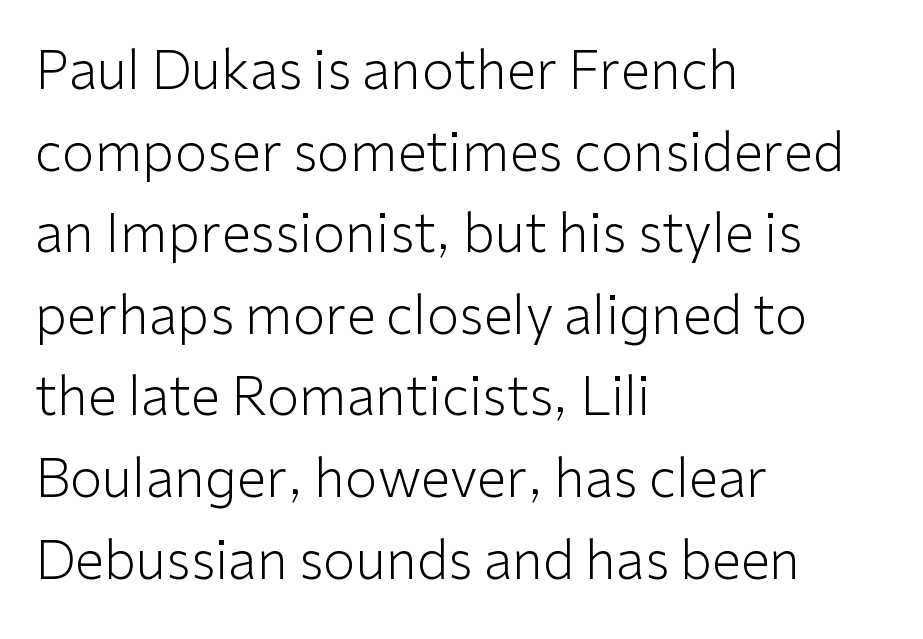
The image shows 53 px light sans-serif type, upright; set left-aligned, normal line spacing (1.54x), normal letter spacing, not underlined; low stroke contrast and a medium x-height.
